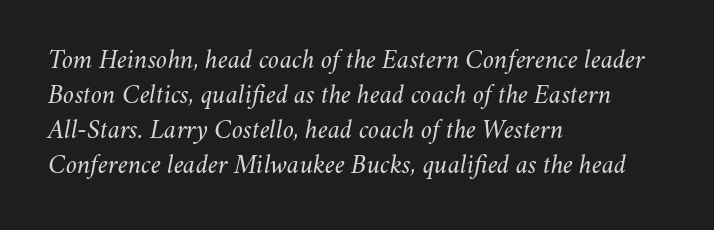
Has an underline been added? It has not. The rendering keeps characters at their native spacing. Vertically, the passage feels balanced, rows spaced as you'd expect. Designer's note — italics engaged. Weight class: somewhere from thin through regular. This sample is left-justified, so line endings fall wherever the words run out.
